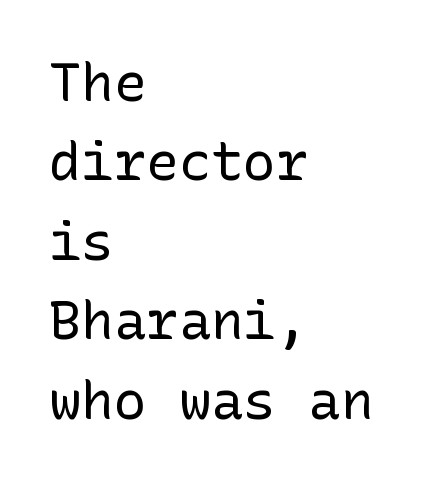
Q: Is the text bold? A: No.
Q: Is the text italic (slanted)? A: No, it is upright.
Q: Is the typeface a serif or a sans-serif typeface? A: Sans-serif.
Q: Is the text underlined? A: No.
Q: How is the paragraph aligned? A: Left-aligned.
Q: Is the spacing between letters normal or unusually wide? A: Normal.
Q: Is the spacing between lines tight, normal or loose? A: Normal.
Q: Width (condensed, normal, or wide)? A: Normal.
Q: Stroke contrast? A: Low.
Q: x-height? A: Medium.
